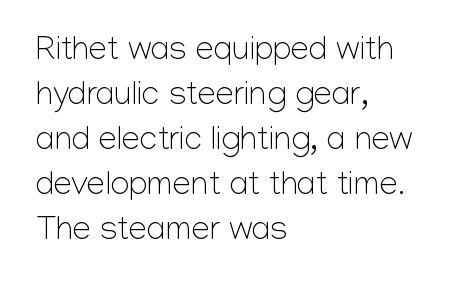
Q: Is the text bold? A: No.
Q: Is the text italic (slanted)? A: No, it is upright.
Q: Is the typeface a serif or a sans-serif typeface? A: Sans-serif.
Q: Is the text underlined? A: No.
Q: How is the paragraph aligned? A: Left-aligned.
Q: Is the spacing between letters normal or unusually wide? A: Normal.
Q: Is the spacing between lines tight, normal or loose? A: Normal.
Q: Width (condensed, normal, or wide)? A: Normal.
Q: Stroke contrast? A: Low.
Q: x-height? A: Medium.
Q: Monospaced? A: No.
